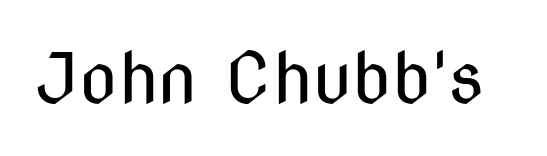
The foot of each line stays bare and open. Varying glyph widths throughout — classic text-font behaviour. The specimen reads as upright at a glance. Words appear dense and cohesive because spacing is normal.
